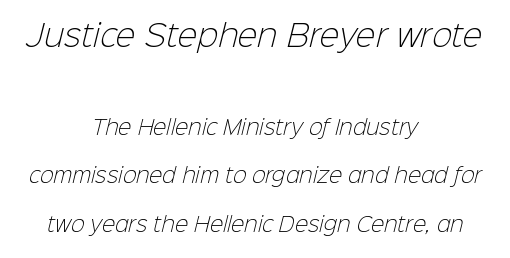
The image shows 30 px light sans-serif type; set centered, loose line spacing (2.41x), normal letter spacing, not underlined; the first (top) block is 1.5x larger; low stroke contrast and a medium x-height.
